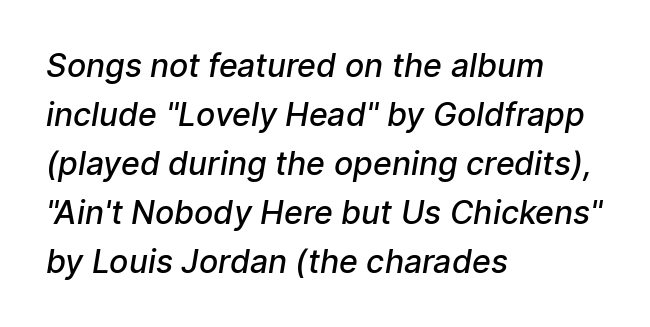
Q: Is the text bold? A: Semi-bold.
Q: Is the typeface a serif or a sans-serif typeface? A: Sans-serif.
Q: Is the text underlined? A: No.
Q: How is the paragraph aligned? A: Left-aligned.
Q: Is the spacing between letters normal or unusually wide? A: Normal.
Q: Is the spacing between lines tight, normal or loose? A: Normal.
Q: Width (condensed, normal, or wide)? A: Normal.
Q: Stroke contrast? A: Low.
Q: x-height? A: Medium.
Q: Monospaced? A: No.
